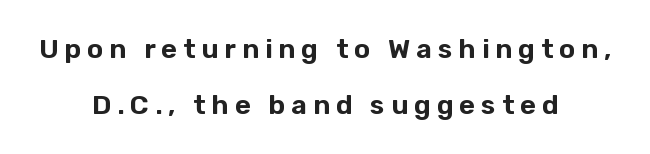
{"italic": "no", "underline": "no", "align": "center", "line_spacing": "loose", "line_spacing_ratio": 2.09, "letter_spacing": "wide", "letter_spacing_em": 0.22, "glyph_px": 27}
